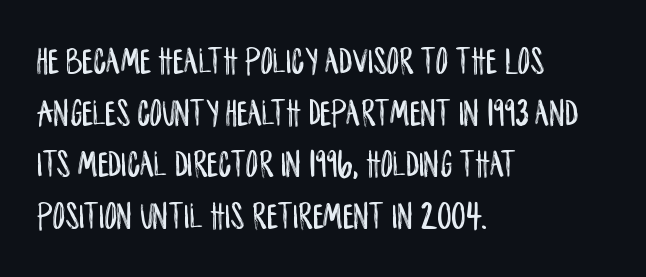
{"serif": "no", "italic": "no", "width": "condensed", "stroke_contrast": "low", "x_height": "large", "monospaced": "no", "underline": "no", "align": "left", "line_spacing": "normal", "line_spacing_ratio": 1.36, "letter_spacing": "normal", "letter_spacing_em": 0.0, "glyph_px": 38}
